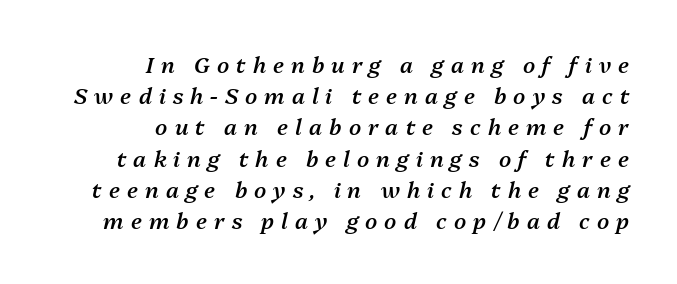
The image shows 22 px text type, italic (leaning right); set right-aligned, normal line spacing (1.42x), unusually wide letter spacing (+0.32 em), not underlined.
